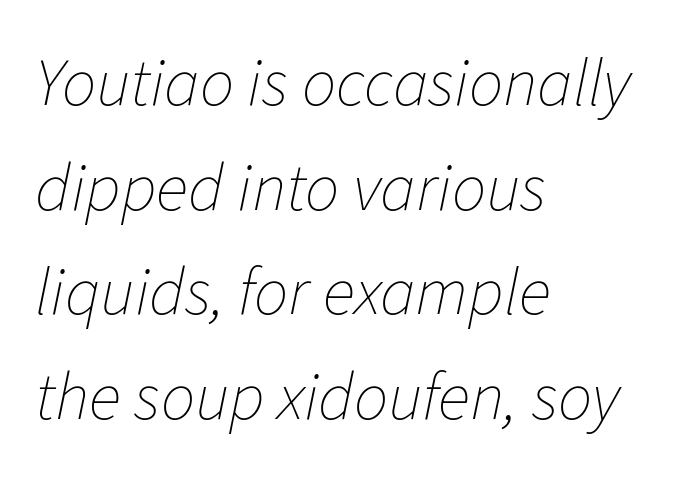
The image shows 68 px thin type, italic (leaning right); set left-aligned, normal line spacing (1.54x), normal letter spacing, not underlined; low stroke contrast and a medium x-height.
